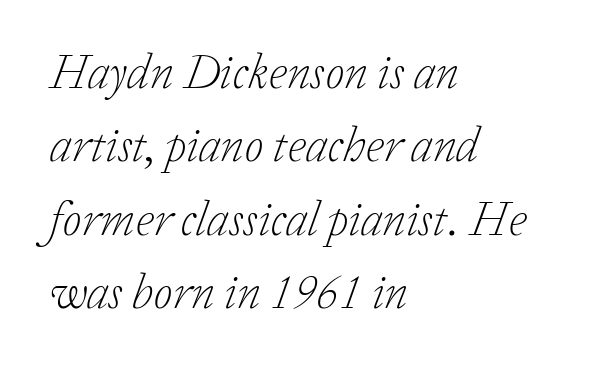
Q: Is the text bold? A: No.
Q: Is the text italic (slanted)? A: Yes, it leans right by about 20 degrees.
Q: Is the typeface a serif or a sans-serif typeface? A: Serif.
Q: Is the text underlined? A: No.
Q: How is the paragraph aligned? A: Left-aligned.
Q: Is the spacing between letters normal or unusually wide? A: Normal.
Q: Is the spacing between lines tight, normal or loose? A: Normal.
Q: Width (condensed, normal, or wide)? A: Normal.
Q: Stroke contrast? A: Low.
Q: x-height? A: Medium.
Q: Monospaced? A: No.
